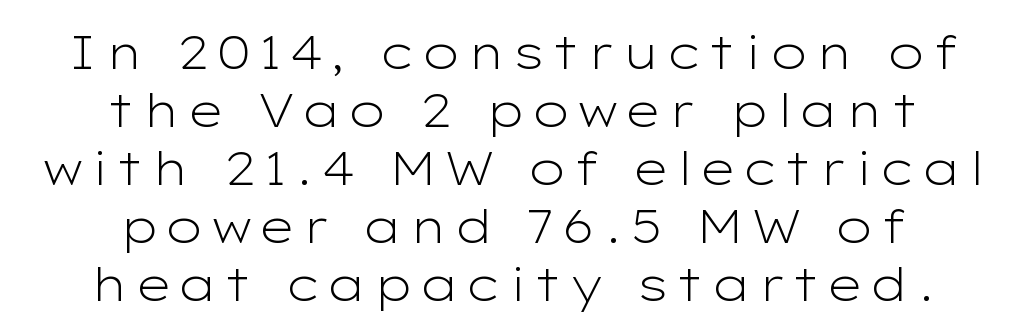
Q: Is the text bold? A: No.
Q: Is the text italic (slanted)? A: No, it is upright.
Q: Is the typeface a serif or a sans-serif typeface? A: Sans-serif.
Q: Is the text underlined? A: No.
Q: How is the paragraph aligned? A: Centered.
Q: Is the spacing between lines tight, normal or loose? A: Normal.
Q: Width (condensed, normal, or wide)? A: Wide.
Q: Stroke contrast? A: Low.
Q: x-height? A: Medium.
Q: Monospaced? A: No.
